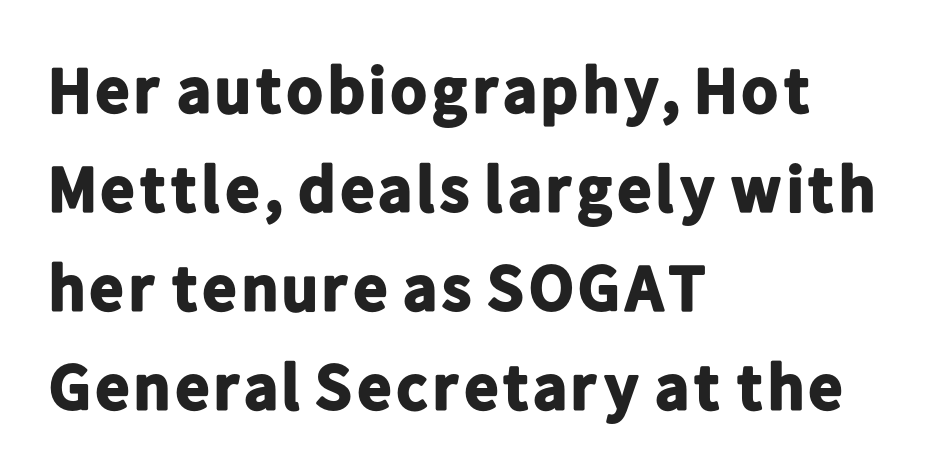
{"serif": "no", "italic": "no", "bold": "yes", "weight": "bold", "width": "normal", "stroke_contrast": "low", "x_height": "medium", "monospaced": "no", "underline": "no", "align": "left", "line_spacing": "normal", "line_spacing_ratio": 1.5, "letter_spacing": "normal", "letter_spacing_em": 0.0, "glyph_px": 66}
